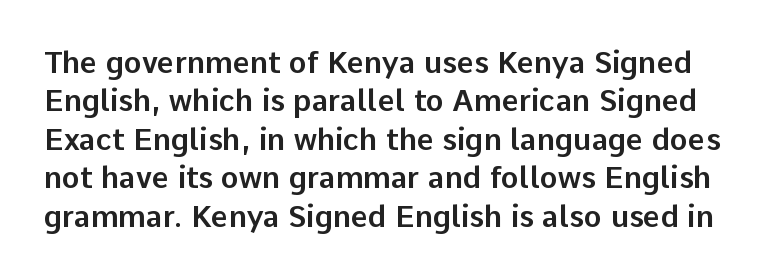
{"serif": "no", "italic": "no", "width": "normal", "stroke_contrast": "low", "x_height": "medium", "monospaced": "no", "underline": "no", "line_spacing": "normal", "line_spacing_ratio": 1.28, "letter_spacing": "normal", "letter_spacing_em": 0.0, "glyph_px": 30}
